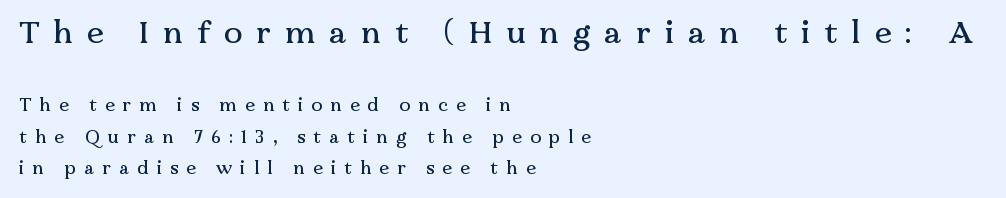
The image shows 31 px serif type, upright; set left-aligned, line spacing 1.73x, unusually wide letter spacing (+0.45 em), not underlined; the first (top) block is 1.72x larger; medium stroke contrast and a medium x-height.
